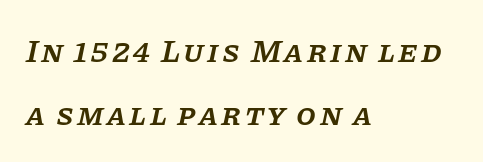
The text was rendered using a seriffed face with decorative stroke endings. The font's italic variant was chosen for this text. These lines stack with their left ends in a neat column. The gap between lines stays unmarked. If you measured baseline to baseline, you'd find a long distance. Weight check: semibold — heavier than regular, not quite bold.
